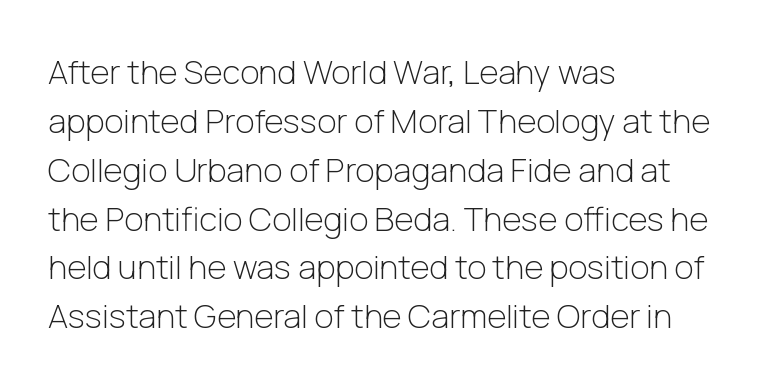
The image shows 33 px light sans-serif type, upright; set left-aligned, normal line spacing (1.48x), normal letter spacing, not underlined; low stroke contrast and a medium x-height.
